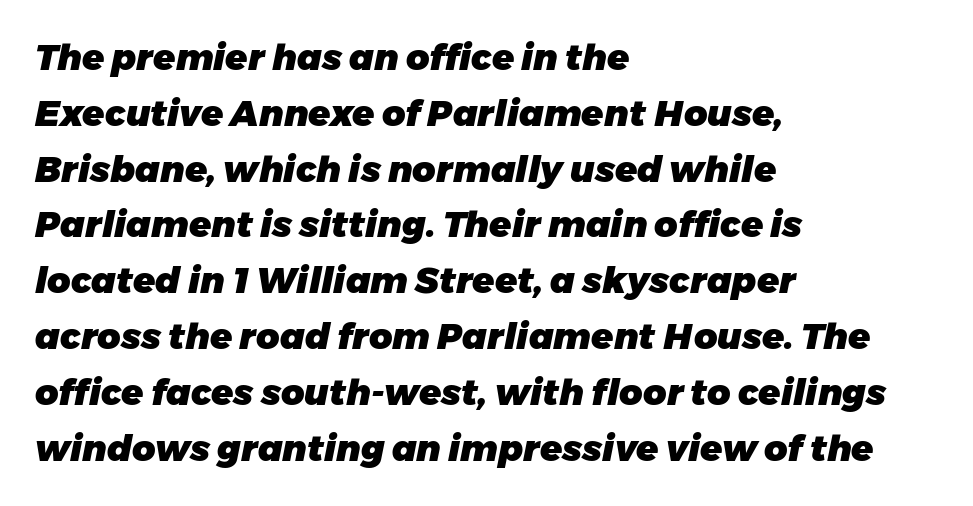
Each line starts at the same left margin while the right side varies. Tracking value appears to be zero — textbook default spacing. Is this a fixed-width face? No — the glyphs have proportional, varying widths. Would a proofreader flag this as italicized? Yes. Leading matches the norm, producing a regular column.
